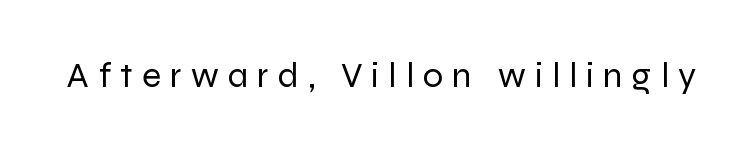
{"serif": "no", "italic": "no", "bold": "no", "weight": "regular", "width": "normal", "stroke_contrast": "low", "x_height": "medium", "monospaced": "no", "underline": "no", "letter_spacing": "wide", "letter_spacing_em": 0.25, "glyph_px": 36}
